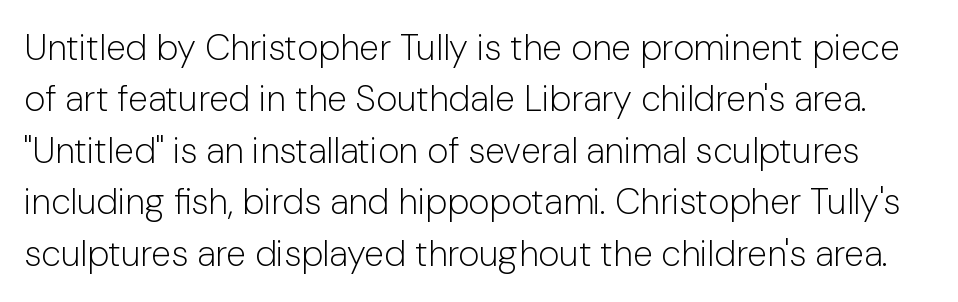
The font's upright variant was chosen for this text. Evenly set lines give the paragraph a standard silhouette. You can tell from the bare stems that sans-serif type was used. The horizontal fit of the characters is conventional and even. The face looks like a standard text weight, possibly lighter. You could not count columns in this text — the font is proportionally spaced.
